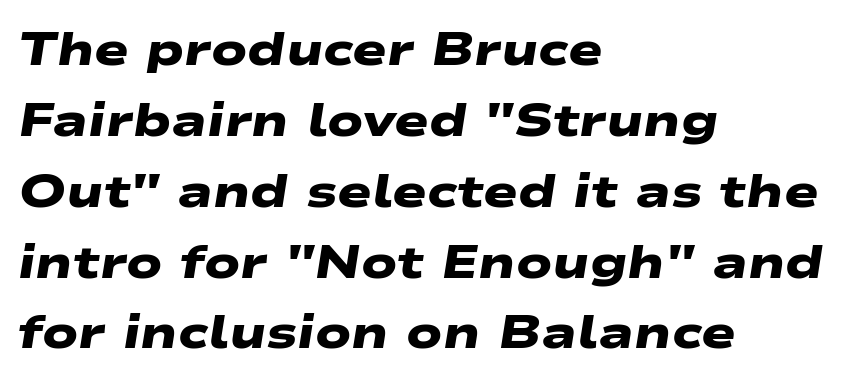
Q: Is the text bold? A: Yes.
Q: Is the typeface a serif or a sans-serif typeface? A: Sans-serif.
Q: Is the text underlined? A: No.
Q: How is the paragraph aligned? A: Left-aligned.
Q: Is the spacing between letters normal or unusually wide? A: Normal.
Q: Is the spacing between lines tight, normal or loose? A: Normal.
Q: Width (condensed, normal, or wide)? A: Wide.
Q: Stroke contrast? A: Low.
Q: x-height? A: Medium.
Q: Monospaced? A: No.
